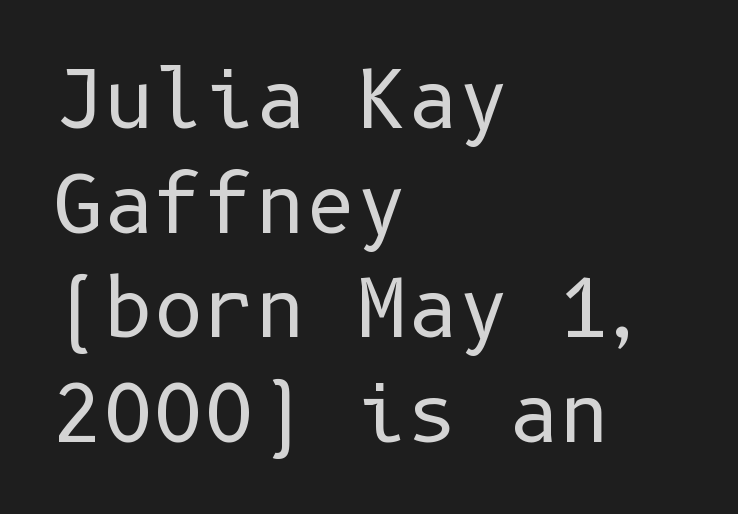
Q: Is the text bold? A: No.
Q: Is the text italic (slanted)? A: No, it is upright.
Q: Is the typeface a serif or a sans-serif typeface? A: Sans-serif.
Q: Is the text underlined? A: No.
Q: How is the paragraph aligned? A: Left-aligned.
Q: Is the spacing between letters normal or unusually wide? A: Normal.
Q: Is the spacing between lines tight, normal or loose? A: Normal.
Q: Width (condensed, normal, or wide)? A: Normal.
Q: Stroke contrast? A: Low.
Q: x-height? A: Medium.
